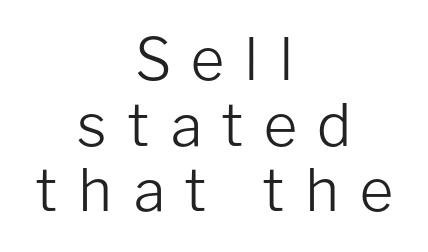
A student would call this center alignment; a typographer would say set centered. Tracking value appears strongly positive — letters spread wide. Compared with a typical body face, this is equally light or lighter still. The type sits square on the baseline with zero lean. Unlike a traditional serif, this face leaves its strokes unadorned.
